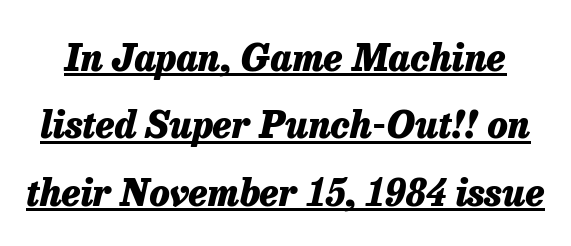
{"italic": "yes", "lean": "right", "slant_degrees": 13, "bold": "yes", "weight": "heavy", "width": "normal", "stroke_contrast": "low", "x_height": "medium", "monospaced": "no", "underline": "yes", "line_spacing_ratio": 1.82, "letter_spacing": "normal", "letter_spacing_em": 0.0, "glyph_px": 37}
